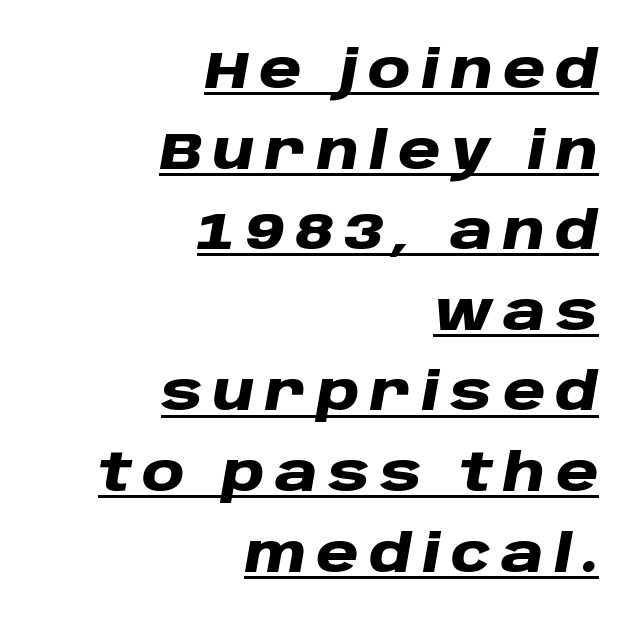
The image shows 52 px heavy, wide type, italic (leaning right); set right-aligned, normal line spacing (1.55x), unusually wide letter spacing (+0.2 em), underlined; low stroke contrast and a large x-height.
